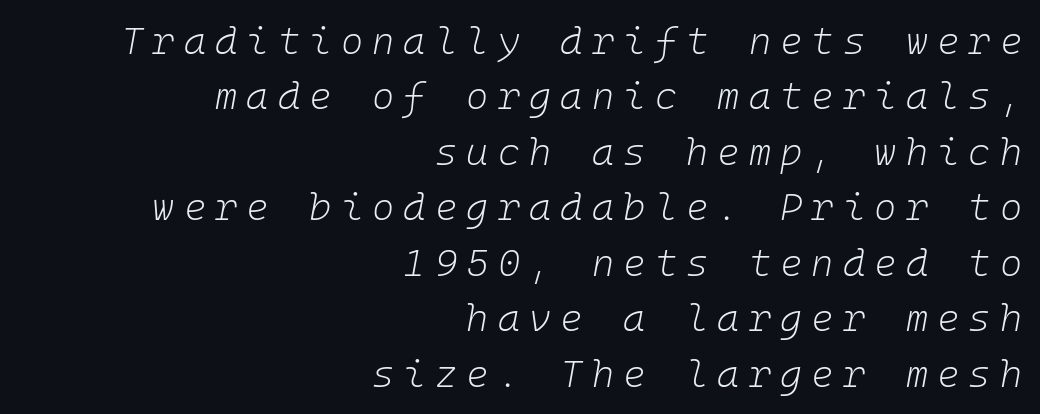
Unbolded letterforms with no extra heft. Evenly set lines give the paragraph a standard silhouette. Descenders are the only things crossing below the line. Designer's note — italics engaged.
